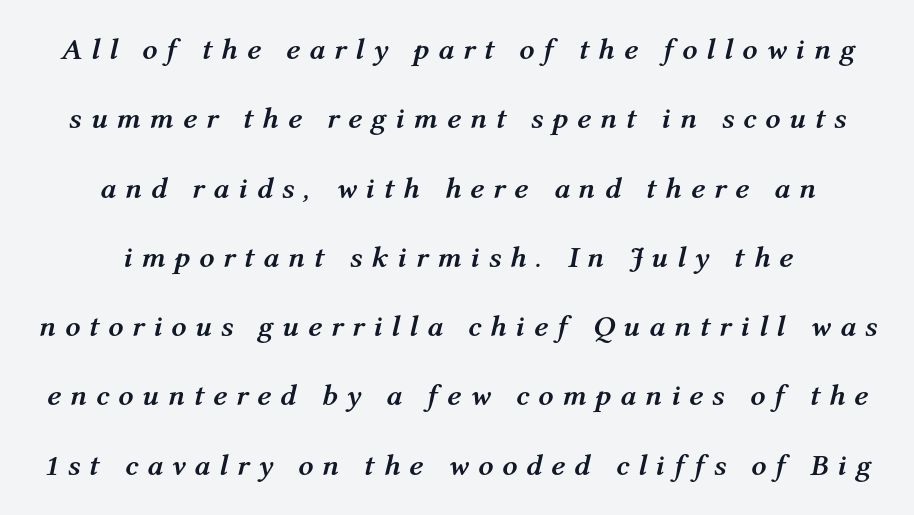
Q: Is the text bold? A: Yes.
Q: Is the text italic (slanted)? A: Yes, it leans right by about 12 degrees.
Q: Is the text underlined? A: No.
Q: How is the paragraph aligned? A: Centered.
Q: Is the spacing between letters normal or unusually wide? A: Unusually wide.
Q: Is the spacing between lines tight, normal or loose? A: Loose.
Q: Width (condensed, normal, or wide)? A: Normal.
Q: Stroke contrast? A: Medium.
Q: x-height? A: Medium.
Q: Monospaced? A: No.
